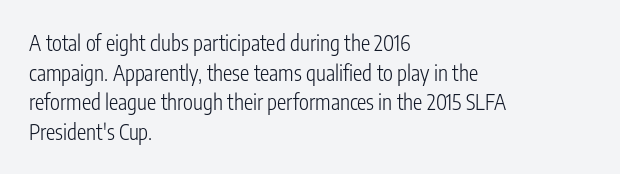
The image shows 21 px text type, upright; set left-aligned, normal line spacing (1.41x), normal letter spacing, not underlined.
